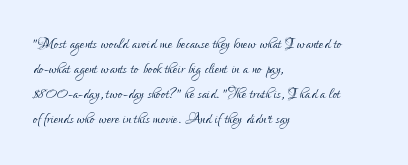
{"bold": "no", "underline": "no", "align": "left", "line_spacing": "normal", "line_spacing_ratio": 1.25, "letter_spacing": "normal", "letter_spacing_em": 0.0, "glyph_px": 20}
